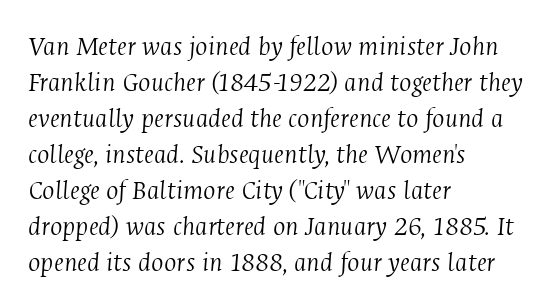
Q: Is the text bold? A: No.
Q: Is the text italic (slanted)? A: Yes, it leans right by about 4 degrees.
Q: Is the typeface a serif or a sans-serif typeface? A: Serif.
Q: Is the text underlined? A: No.
Q: How is the paragraph aligned? A: Left-aligned.
Q: Is the spacing between letters normal or unusually wide? A: Normal.
Q: Width (condensed, normal, or wide)? A: Condensed.
Q: Stroke contrast? A: Medium.
Q: x-height? A: Medium.
Q: Monospaced? A: No.
